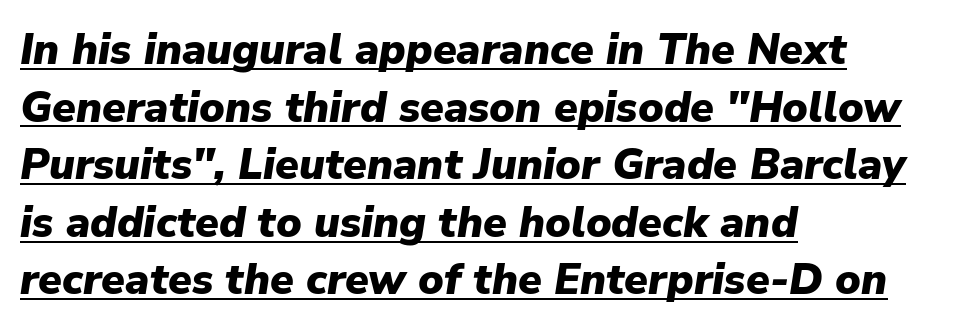
Looks like someone drew a line under every word here. How would I describe the line gaps? Plain and ordinary. Every character sits at an angle, as italics do. This rendering leaves character spacing at its baseline value.
